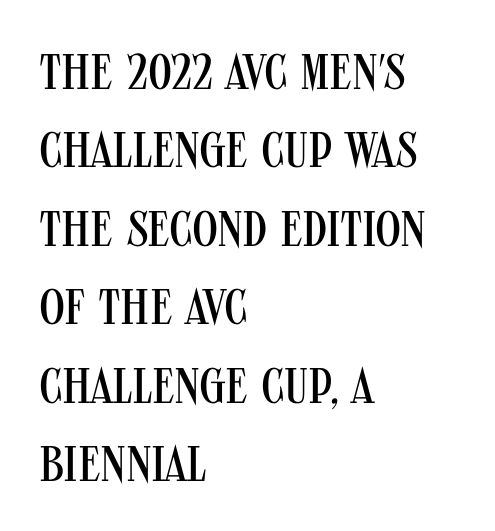
{"serif": "no", "italic": "no", "bold": "no", "weight": "regular", "width": "condensed", "stroke_contrast": "medium", "x_height": "large", "monospaced": "no", "underline": "no", "align": "left", "line_spacing": "normal", "line_spacing_ratio": 1.57, "letter_spacing": "normal", "letter_spacing_em": 0.0, "glyph_px": 50}
